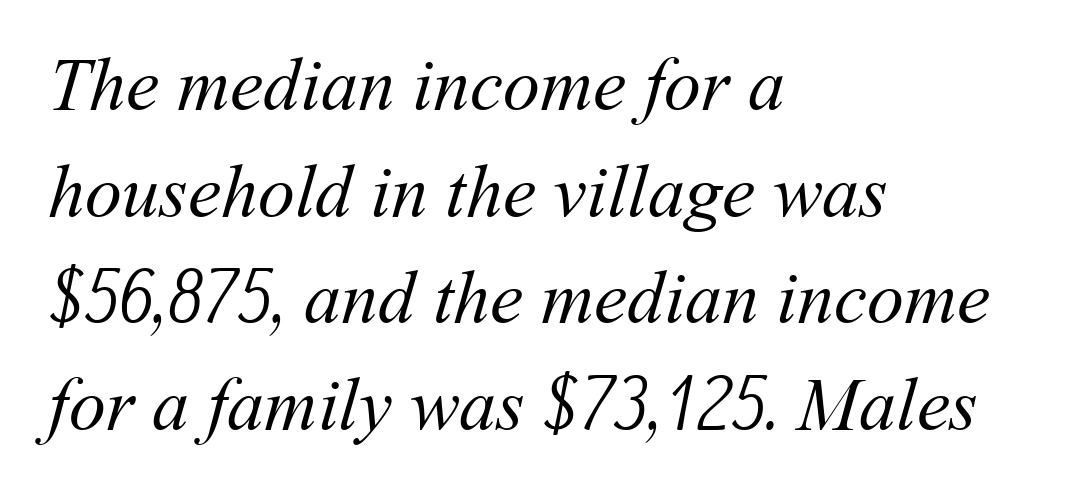
{"bold": "no", "weight": "regular", "width": "normal", "stroke_contrast": "medium", "x_height": "medium", "monospaced": "no", "underline": "no", "align": "left", "line_spacing": "normal", "line_spacing_ratio": 1.44, "letter_spacing": "normal", "letter_spacing_em": 0.0, "glyph_px": 74}
